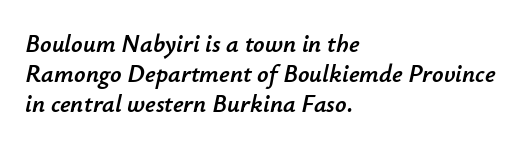
{"italic": "yes", "lean": "right", "slant_degrees": 12, "underline": "no", "align": "left", "line_spacing_ratio": 1.2, "letter_spacing": "normal", "letter_spacing_em": 0.0, "glyph_px": 25}
